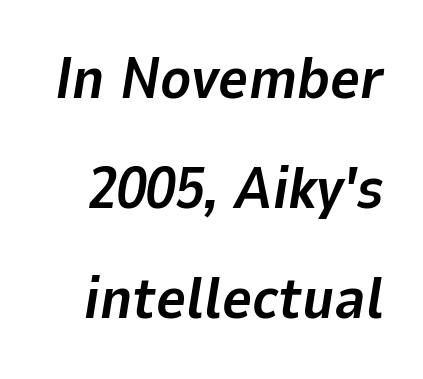
Look at the stroke-to-counter ratio: heavy, a bold. Posture: slanted. Unmarked baselines from the first word to the last. This sample has the flowing, uneven cadence of proportional lettering. Honestly, the rows look like they've been pulled way apart.
